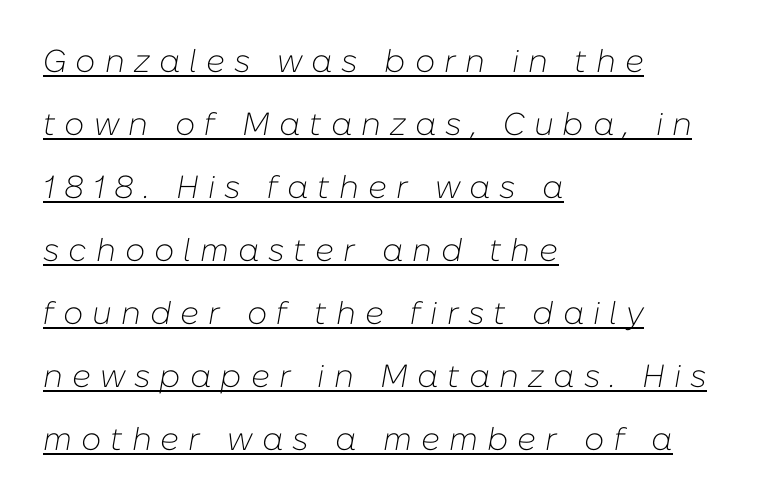
Does the lettering tilt? It does — this is italic. Compared with typical body copy, the letter spacing here is much looser. Unbolded letterforms with no extra heft. These lines stack with their left ends in a neat column.
